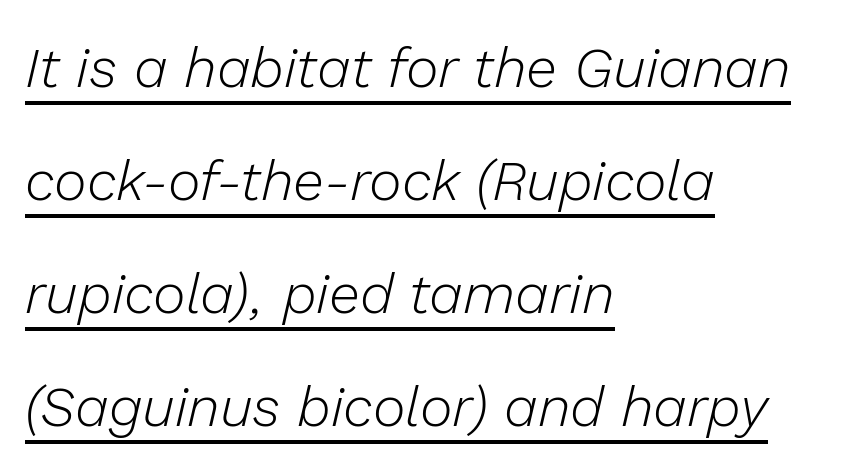
Whoever set this chose breathing room over compactness in the vertical rhythm. Is the letter spacing exaggerated? No — it looks like the ordinary default. Stems here are at most as thick as an everyday book face. Underline: present.
